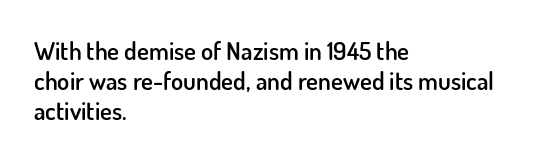
{"italic": "no", "bold": "semi", "underline": "no", "align": "left", "line_spacing_ratio": 1.2, "letter_spacing": "normal", "letter_spacing_em": 0.0, "glyph_px": 25}
